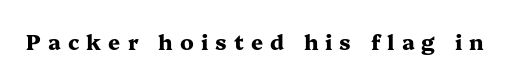
Plain, unruled lines of type. The face used here is rendered with a markedly widened letterfit. You can tell it's not italic because the verticals are truly vertical. Stroke thickness is high; the sample reads as a true bold.
